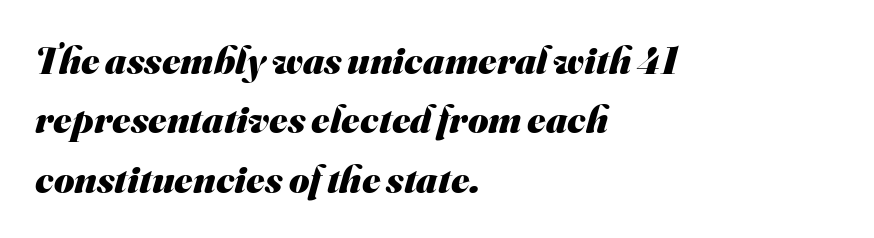
Q: Is the text bold? A: Yes.
Q: Is the typeface a serif or a sans-serif typeface? A: Sans-serif.
Q: Is the text underlined? A: No.
Q: How is the paragraph aligned? A: Left-aligned.
Q: Is the spacing between letters normal or unusually wide? A: Normal.
Q: Is the spacing between lines tight, normal or loose? A: Normal.
Q: Width (condensed, normal, or wide)? A: Normal.
Q: Stroke contrast? A: Medium.
Q: x-height? A: Small.
Q: Monospaced? A: No.
